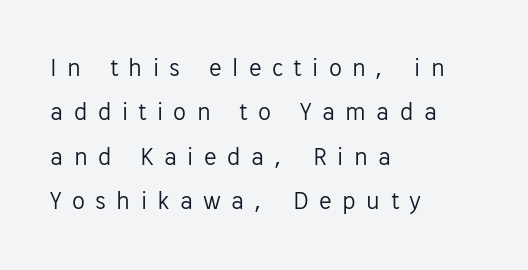
{"italic": "no", "bold": "no", "underline": "no", "align": "left", "line_spacing_ratio": 1.71, "letter_spacing": "wide", "letter_spacing_em": 0.4, "glyph_px": 26}
